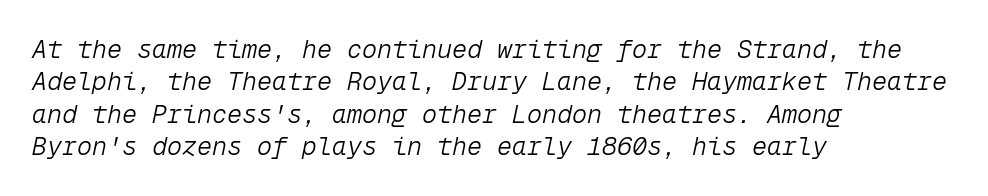
{"italic": "yes", "lean": "right", "slant_degrees": 12, "bold": "no", "underline": "no", "align": "left", "line_spacing": "normal", "line_spacing_ratio": 1.3, "letter_spacing": "normal", "letter_spacing_em": 0.0, "glyph_px": 25}
